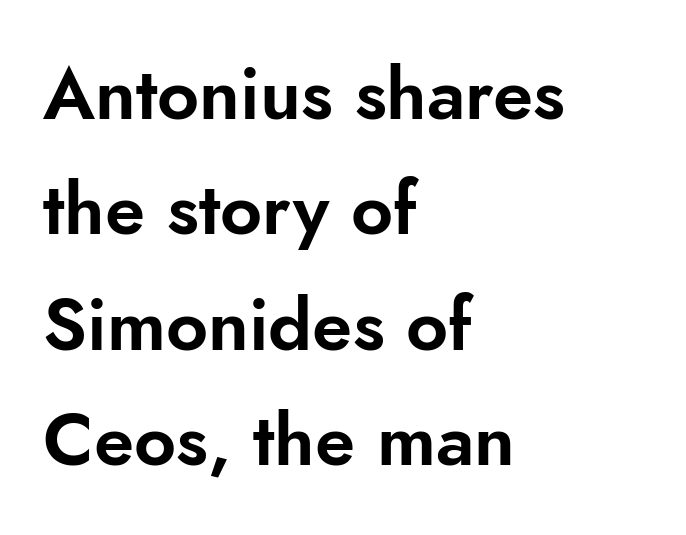
The image shows 73 px sans-serif type, upright; set left-aligned, normal line spacing (1.58x), normal letter spacing, not underlined; low stroke contrast and a small x-height.
